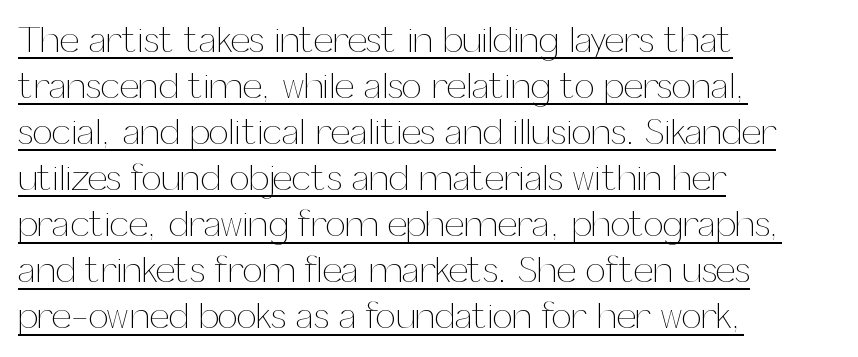
The image shows 36 px thin type, upright; set left-aligned, normal line spacing (1.28x), normal letter spacing, underlined; medium stroke contrast and a medium x-height.
